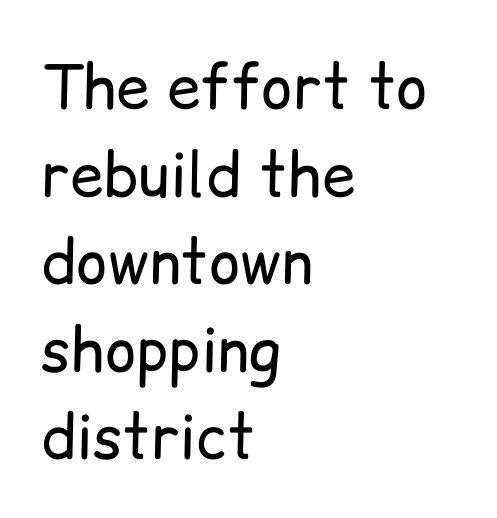
{"serif": "no", "italic": "no", "bold": "no", "weight": "regular", "width": "normal", "stroke_contrast": "low", "x_height": "medium", "monospaced": "no", "underline": "no", "align": "left", "line_spacing": "normal", "line_spacing_ratio": 1.46, "letter_spacing": "normal", "letter_spacing_em": 0.0, "glyph_px": 60}
